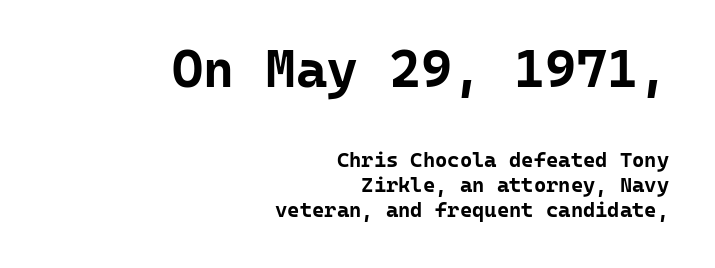
{"serif": "no", "italic": "no", "bold": "yes", "weight": "bold", "width": "normal", "stroke_contrast": "low", "x_height": "medium", "monospaced": "yes", "underline": "no", "align": "right", "line_spacing_ratio": 1.17, "letter_spacing": "normal", "letter_spacing_em": 0.0, "larger_block": "first", "size_ratio": 2.52, "glyph_px": 53}
